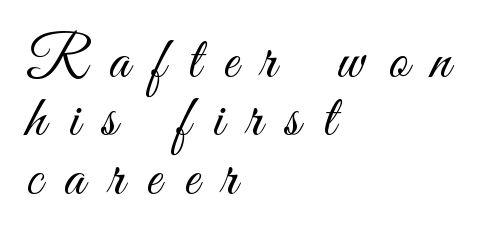
Q: Is the text bold? A: No.
Q: Is the text italic (slanted)? A: Yes.
Q: Is the typeface a serif or a sans-serif typeface? A: Sans-serif.
Q: Is the text underlined? A: No.
Q: How is the paragraph aligned? A: Left-aligned.
Q: Is the spacing between letters normal or unusually wide? A: Unusually wide.
Q: Is the spacing between lines tight, normal or loose? A: Tight.
Q: Width (condensed, normal, or wide)? A: Condensed.
Q: Stroke contrast? A: Medium.
Q: x-height? A: Small.
Q: Monospaced? A: No.
